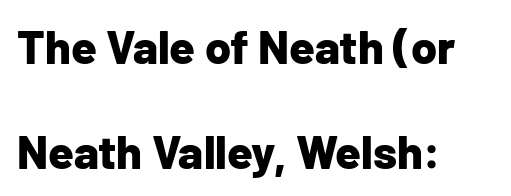
{"serif": "no", "italic": "no", "bold": "yes", "weight": "bold", "width": "normal", "stroke_contrast": "low", "x_height": "medium", "monospaced": "no", "underline": "no", "align": "left", "line_spacing": "loose", "line_spacing_ratio": 2.23, "letter_spacing": "normal", "letter_spacing_em": 0.0, "glyph_px": 47}
